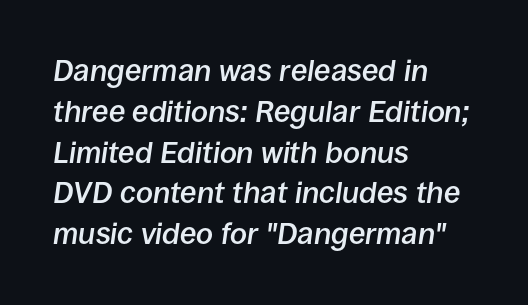
{"italic": "yes", "lean": "right", "slant_degrees": 8, "bold": "semi", "weight": "semibold", "width": "normal", "stroke_contrast": "low", "x_height": "large", "monospaced": "no", "underline": "no", "align": "left", "line_spacing": "normal", "line_spacing_ratio": 1.36, "letter_spacing": "normal", "letter_spacing_em": 0.0, "glyph_px": 30}
